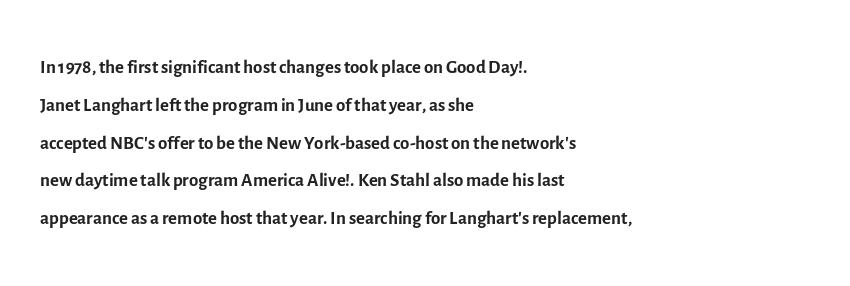
The image shows 27 px text type, upright; set left-aligned, normal line spacing (1.4x), normal letter spacing, not underlined.
